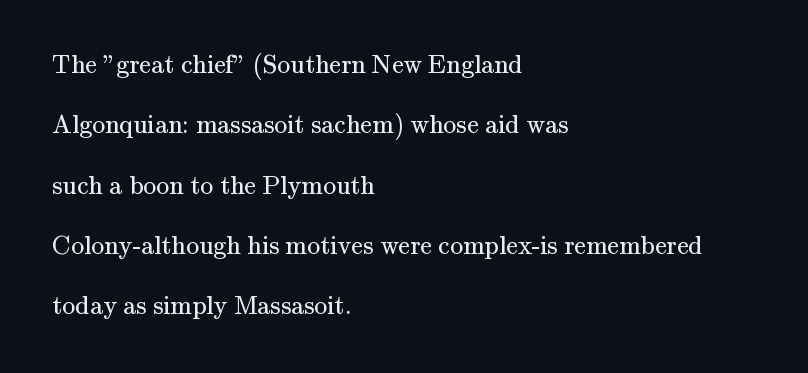
The strokes carry an ordinary text weight at most. Every row of glyphs begins at an identical x-position on the left. Unlike italic type, these characters show no tilt at all. In terms of letterspacing, this is plain default setting. A clean baseline with only descenders dipping below it. What's the leading like? Stretched, with rows far apart.
